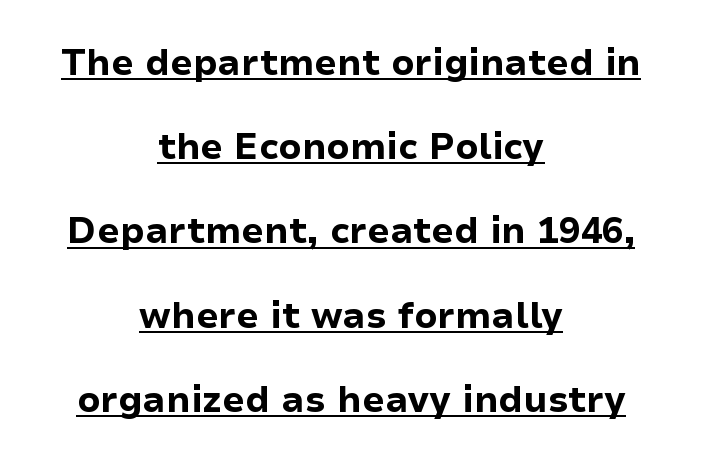
{"serif": "no", "italic": "no", "bold": "yes", "weight": "bold", "width": "normal", "stroke_contrast": "low", "x_height": "medium", "monospaced": "no", "underline": "yes", "align": "center", "line_spacing": "loose", "line_spacing_ratio": 2.34, "letter_spacing": "normal", "letter_spacing_em": 0.0, "glyph_px": 36}
